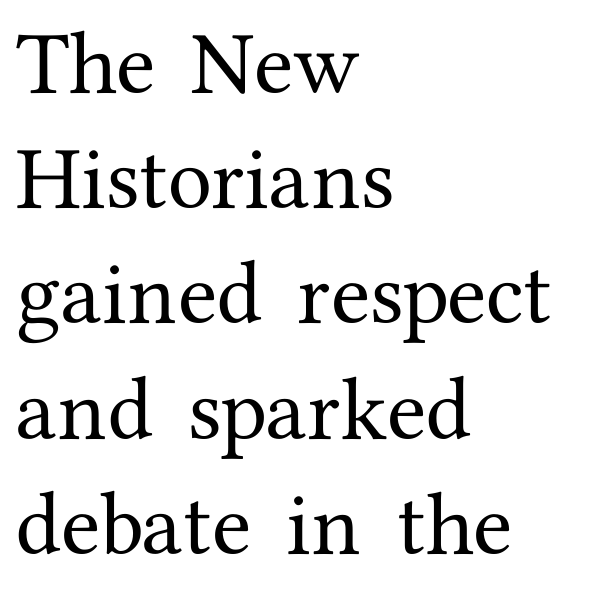
Q: Is the text italic (slanted)? A: No, it is upright.
Q: Is the typeface a serif or a sans-serif typeface? A: Serif.
Q: Is the text underlined? A: No.
Q: How is the paragraph aligned? A: Left-aligned.
Q: Is the spacing between letters normal or unusually wide? A: Normal.
Q: Is the spacing between lines tight, normal or loose? A: Normal.
Q: Width (condensed, normal, or wide)? A: Normal.
Q: Stroke contrast? A: Medium.
Q: x-height? A: Medium.
Q: Monospaced? A: No.
